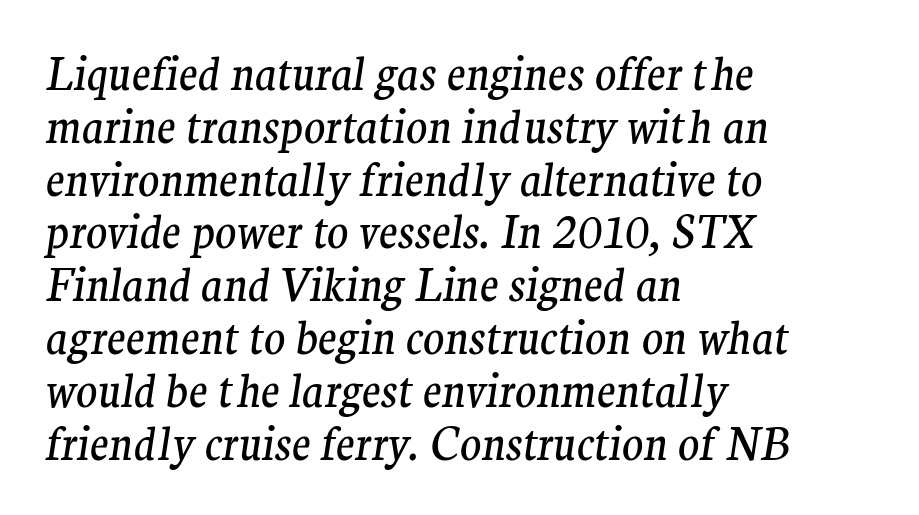
Teacher's note: observe the even left margin — that is flush-left alignment. This sample uses a serif face. Weight class: somewhere from thin through regular. A typesetter would mark this as italic. These lines are rendered in a variable-pitch font. Honestly, there is no underline to notice here at all.
